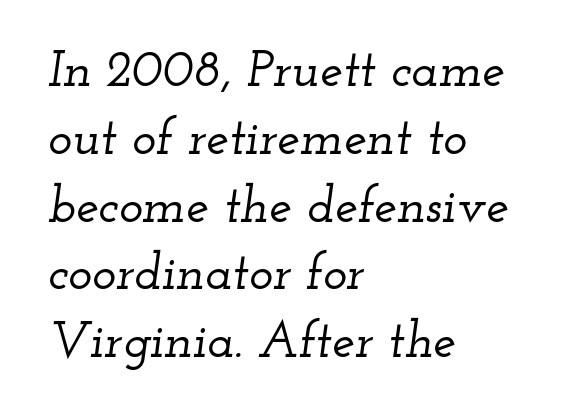
{"serif": "yes", "italic": "yes", "lean": "right", "slant_degrees": 12, "width": "wide", "stroke_contrast": "low", "x_height": "small", "monospaced": "no", "underline": "no", "align": "left", "line_spacing": "normal", "line_spacing_ratio": 1.33, "letter_spacing": "normal", "letter_spacing_em": 0.0, "glyph_px": 51}
